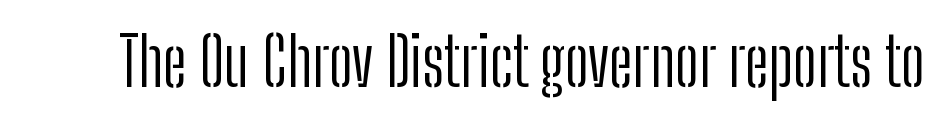
Each word holds together tightly as a unit, with standard inter-letter gaps. A roman cut, with each character standing at attention. Spacing verdict: proportional, widths tailored to each character. The zone under the glyphs is completely vacant. Stroke thickness stays within the range of a standard reading face or lighter.
